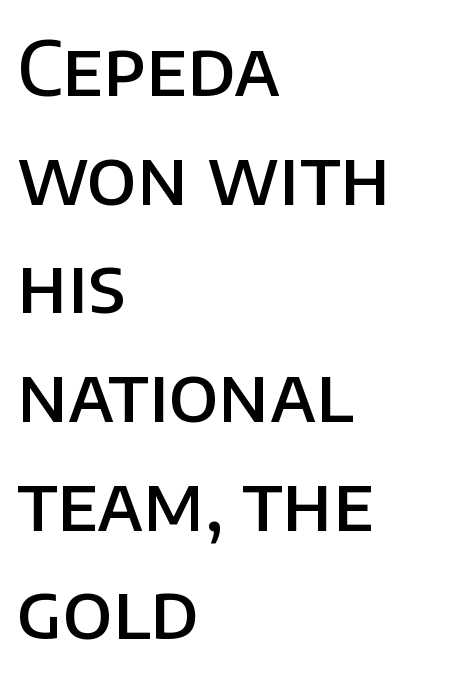
The passage shown is typed in a proportional face where columns would drift. A typesetter would label this face a sans. Compared with a centered layout, this one pins lines to the left instead. The letterforms sit shoulder to shoulder at normal distance. The passage shown is not underscored anywhere.
